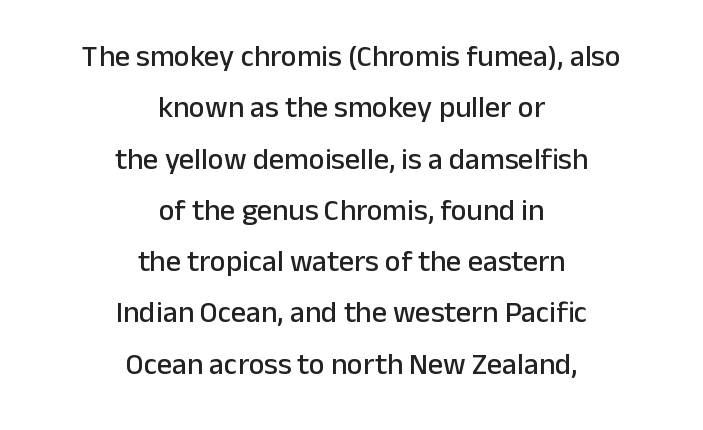
Q: Is the text italic (slanted)? A: No, it is upright.
Q: Is the typeface a serif or a sans-serif typeface? A: Sans-serif.
Q: Is the text underlined? A: No.
Q: How is the paragraph aligned? A: Centered.
Q: Is the spacing between letters normal or unusually wide? A: Normal.
Q: Width (condensed, normal, or wide)? A: Normal.
Q: Stroke contrast? A: Low.
Q: x-height? A: Medium.
Q: Monospaced? A: No.
